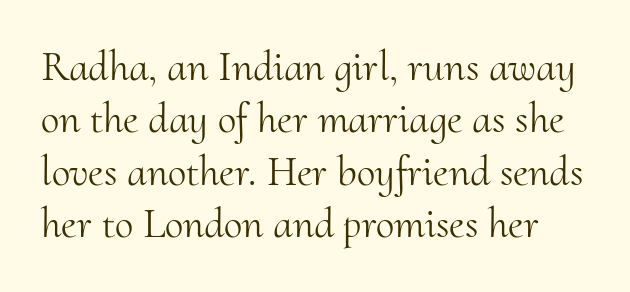
Here the designer chose a conventional face with non-uniform glyph widths. Caption: standard tracking, unaltered. What kind of face is this? One with serifs. This reads as an unemphasized weight, regular at the heaviest. Posture: vertical.
